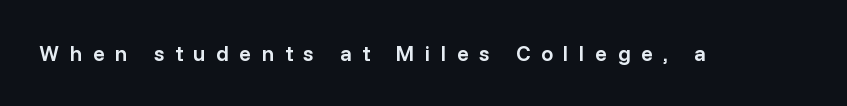
{"italic": "no", "bold": "semi", "underline": "no", "letter_spacing": "wide", "letter_spacing_em": 0.47, "glyph_px": 22}
